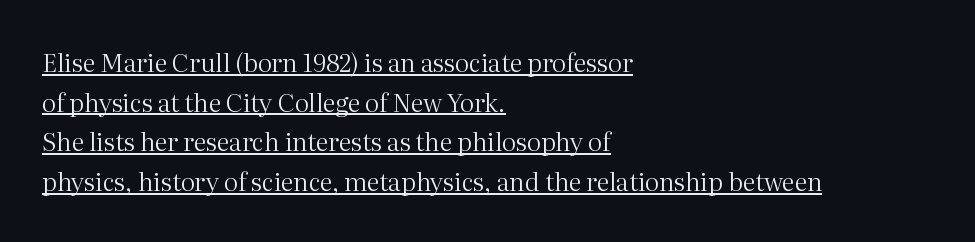
The image shows 25 px text type, upright; set left-aligned, normal line spacing (1.59x), normal letter spacing, underlined.
